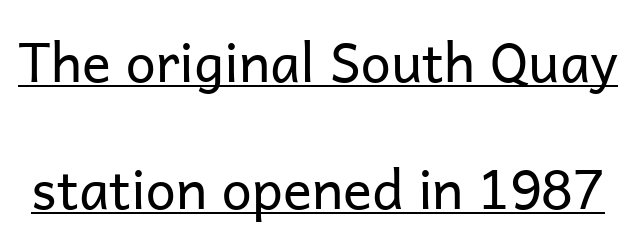
Ascenders rise straight up at ninety degrees. These lines are rendered in a variable-pitch font. Students, observe: this is what heavily led, spacious text looks like. The weight tops out at a normal text grade. Is the letter spacing exaggerated? No — it looks like the ordinary default.
